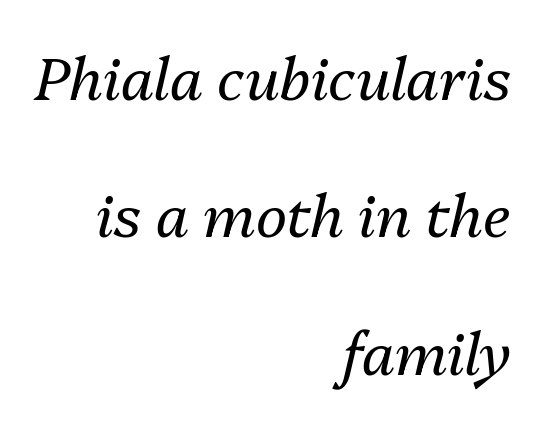
The strip under each line holds only bare page. These lines are rendered in a variable-pitch font. Alignment: flush right. Notice how the stems are inclined rather than vertical — that's the hallmark of italics.
